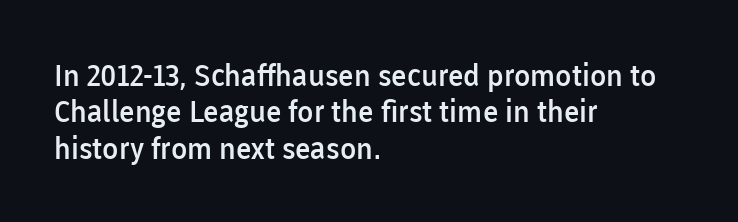
Spacing between characters is what you'd get straight out of the box. Is this a sans? Yes — the strokes have no serifs. This sample is left-justified, so line endings fall wherever the words run out. This is the regular roman posture of the typeface. Nobody drew a line under any word here. Typesetter's note: demi weight, one step under bold.
